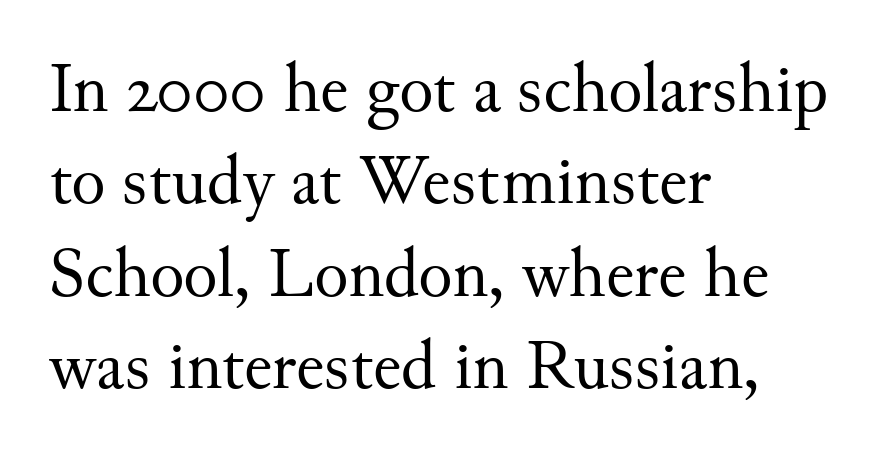
{"serif": "yes", "italic": "no", "bold": "no", "weight": "regular", "width": "normal", "stroke_contrast": "medium", "x_height": "small", "monospaced": "no", "underline": "no", "align": "left", "line_spacing": "normal", "line_spacing_ratio": 1.3, "letter_spacing": "normal", "letter_spacing_em": 0.0, "glyph_px": 71}
